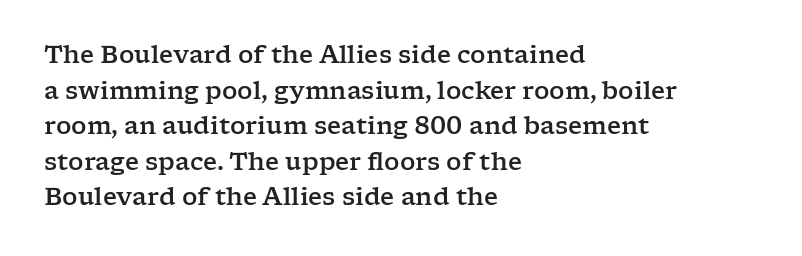
The lettering holds an erect, upright posture throughout. Inter-character spacing is left at the font's built-in metrics. The glyphs are unaccompanied by any horizontal stroke below them. Horizontal alignment here is leftward, the default for most running prose. Is there much room between lines? A standard amount, neither cramped nor airy.
